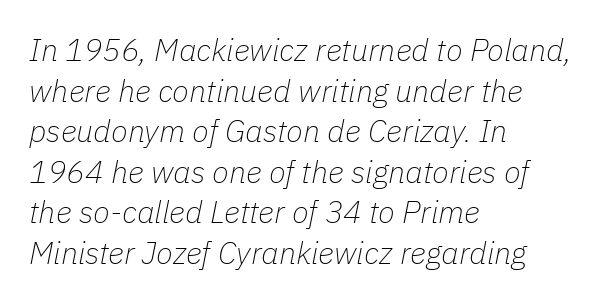
The lettering tilts uniformly, giving the passage an italic look. Beneath every word, the page is bare. These lines sit exactly where default settings would place them. The compositor pushed each line to the left boundary. Think of a printed novel: that variable character pitch is what you see here.
